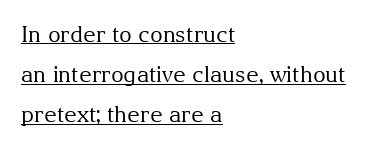
Q: Is the text bold? A: No.
Q: Is the text italic (slanted)? A: No, it is upright.
Q: Is the text underlined? A: Yes.
Q: How is the paragraph aligned? A: Left-aligned.
Q: Is the spacing between letters normal or unusually wide? A: Normal.
